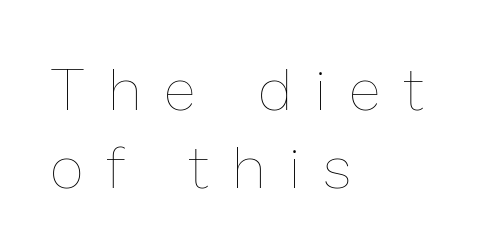
Q: Is the text bold? A: No.
Q: Is the text italic (slanted)? A: No, it is upright.
Q: Is the text underlined? A: No.
Q: How is the paragraph aligned? A: Left-aligned.
Q: Is the spacing between letters normal or unusually wide? A: Unusually wide.
Q: Is the spacing between lines tight, normal or loose? A: Normal.
Q: Width (condensed, normal, or wide)? A: Normal.
Q: Stroke contrast? A: Low.
Q: x-height? A: Medium.
Q: Monospaced? A: No.
